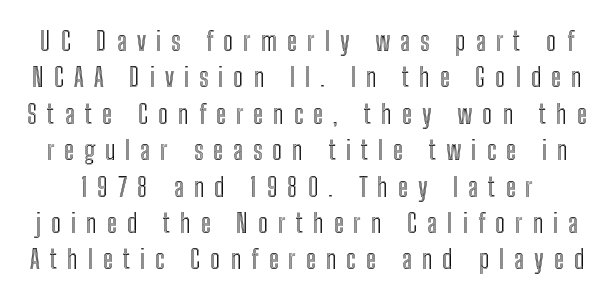
{"italic": "no", "underline": "no", "line_spacing": "normal", "line_spacing_ratio": 1.4, "letter_spacing": "wide", "letter_spacing_em": 0.39, "glyph_px": 26}
